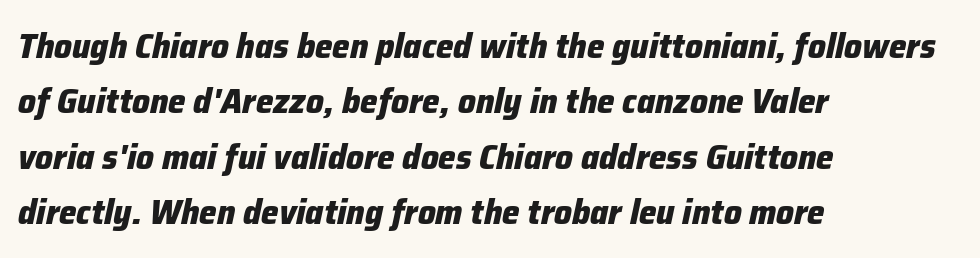
Q: Is the text bold? A: Yes.
Q: Is the text italic (slanted)? A: Yes, it leans right by about 12 degrees.
Q: Is the text underlined? A: No.
Q: How is the paragraph aligned? A: Left-aligned.
Q: Is the spacing between letters normal or unusually wide? A: Normal.
Q: Is the spacing between lines tight, normal or loose? A: Normal.
Q: Width (condensed, normal, or wide)? A: Normal.
Q: Stroke contrast? A: Low.
Q: x-height? A: Medium.
Q: Monospaced? A: No.
